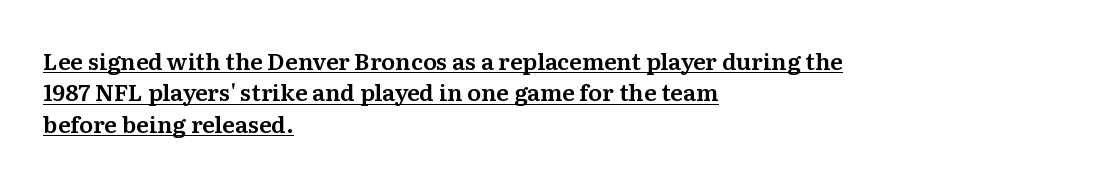
The image shows 23 px text type, upright; set left-aligned, normal line spacing (1.36x), normal letter spacing, underlined.
